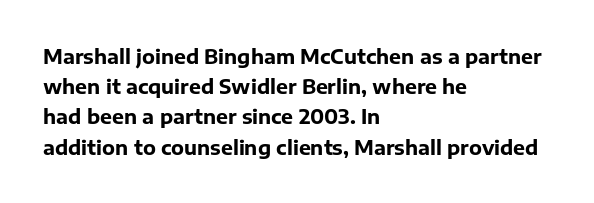
Q: Is the text bold? A: Yes.
Q: Is the text italic (slanted)? A: No, it is upright.
Q: Is the text underlined? A: No.
Q: How is the paragraph aligned? A: Left-aligned.
Q: Is the spacing between letters normal or unusually wide? A: Normal.
Q: Is the spacing between lines tight, normal or loose? A: Normal.
